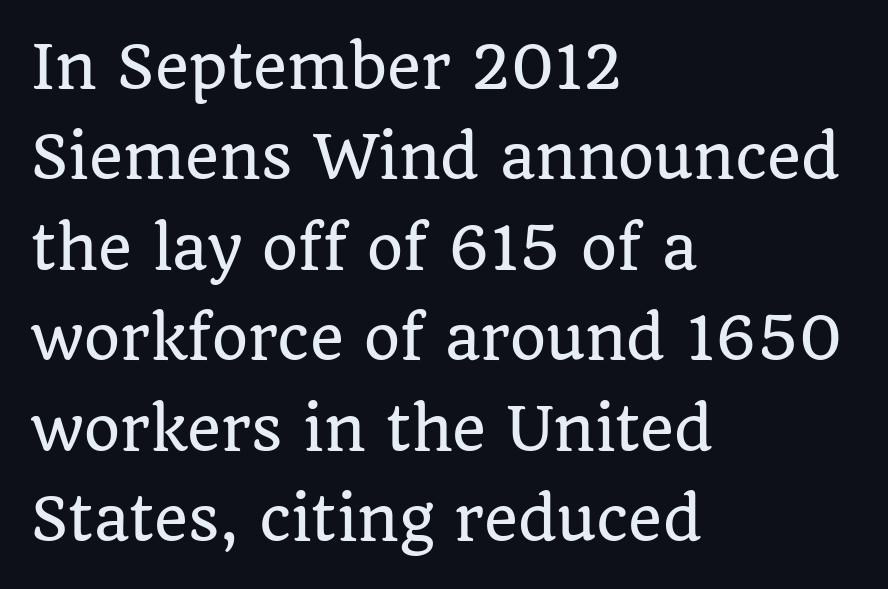
Q: Is the text italic (slanted)? A: No, it is upright.
Q: Is the typeface a serif or a sans-serif typeface? A: Serif.
Q: Is the text underlined? A: No.
Q: How is the paragraph aligned? A: Left-aligned.
Q: Is the spacing between letters normal or unusually wide? A: Normal.
Q: Is the spacing between lines tight, normal or loose? A: Normal.
Q: Width (condensed, normal, or wide)? A: Normal.
Q: Stroke contrast? A: Low.
Q: x-height? A: Large.
Q: Monospaced? A: No.
